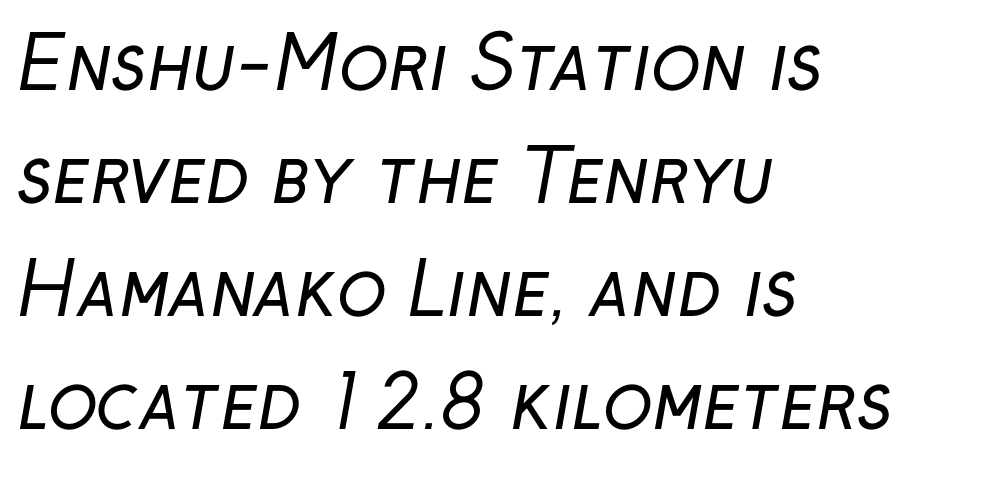
Q: Is the text bold? A: No.
Q: Is the typeface a serif or a sans-serif typeface? A: Sans-serif.
Q: Is the text underlined? A: No.
Q: How is the paragraph aligned? A: Left-aligned.
Q: Is the spacing between letters normal or unusually wide? A: Normal.
Q: Is the spacing between lines tight, normal or loose? A: Normal.
Q: Width (condensed, normal, or wide)? A: Normal.
Q: Stroke contrast? A: Low.
Q: x-height? A: Medium.
Q: Monospaced? A: No.
